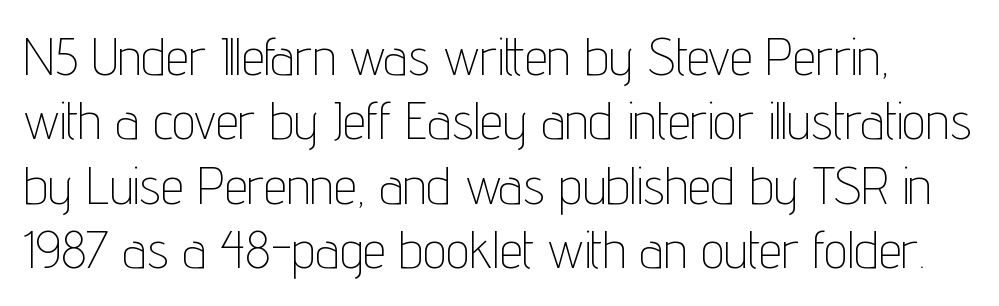
{"serif": "no", "italic": "no", "bold": "no", "weight": "thin", "width": "condensed", "stroke_contrast": "low", "x_height": "medium", "monospaced": "no", "underline": "no", "line_spacing_ratio": 1.24, "letter_spacing": "normal", "letter_spacing_em": 0.0, "glyph_px": 52}
